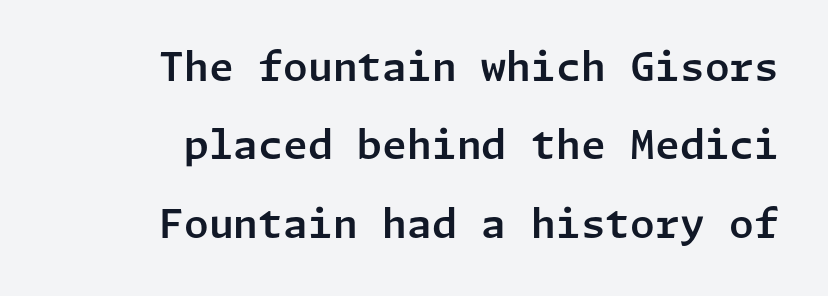
The image shows 40 px sans-serif type, upright; set right-aligned, loose line spacing (1.96x), normal letter spacing, not underlined; low stroke contrast and a medium x-height.
